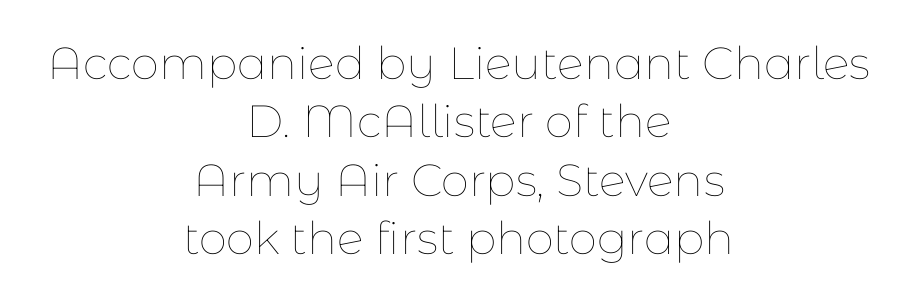
The image shows 45 px thin type, upright; set centered, normal line spacing (1.3x), normal letter spacing, not underlined; low stroke contrast and a medium x-height.
